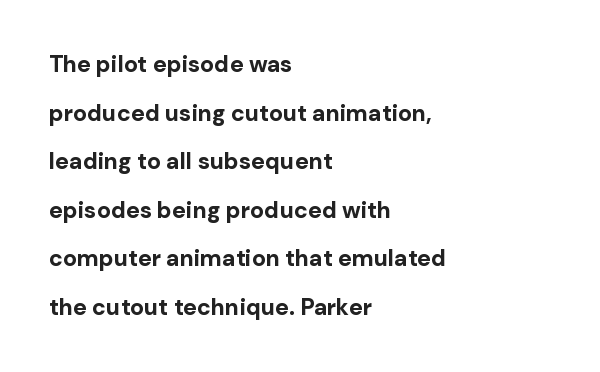
Where is the straight margin? On the left. What stands out about the letter spacing? Nothing — it is the standard amount. Weight check: bold — yes, fully. The specimen omits any rule beneath the text block's lines. Horizontal bands of white between lines are thick stripes.
